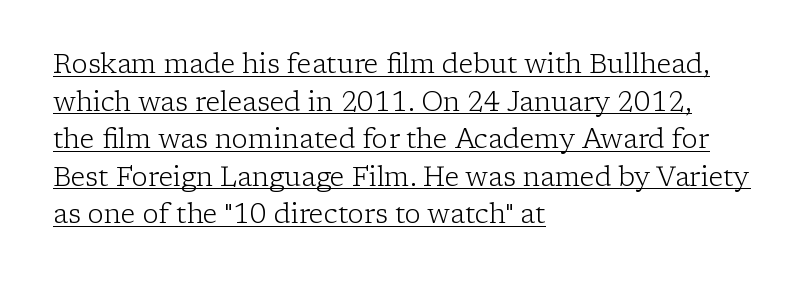
Q: Is the text bold? A: No.
Q: Is the text italic (slanted)? A: No, it is upright.
Q: Is the text underlined? A: Yes.
Q: How is the paragraph aligned? A: Left-aligned.
Q: Is the spacing between letters normal or unusually wide? A: Normal.
Q: Is the spacing between lines tight, normal or loose? A: Normal.
